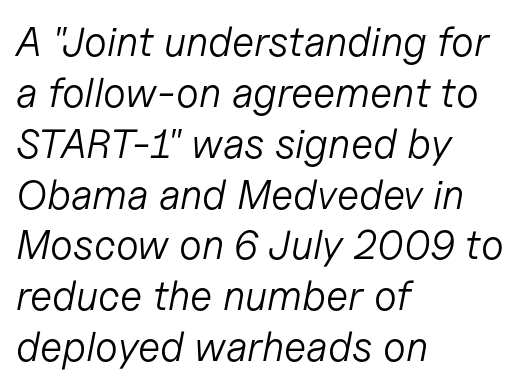
Q: Is the text bold? A: No.
Q: Is the text italic (slanted)? A: Yes, it leans right by about 11 degrees.
Q: Is the text underlined? A: No.
Q: How is the paragraph aligned? A: Left-aligned.
Q: Is the spacing between letters normal or unusually wide? A: Normal.
Q: Width (condensed, normal, or wide)? A: Normal.
Q: Stroke contrast? A: Low.
Q: x-height? A: Medium.
Q: Monospaced? A: No.
